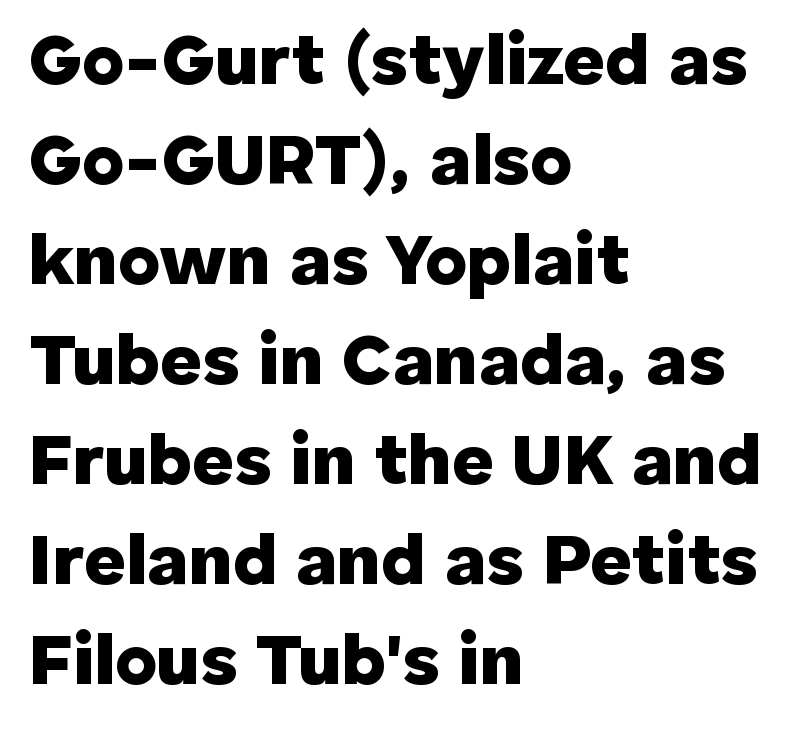
Is the block centered? No — it sits flush against the left margin. The type sits square on the baseline with zero lean. The letters are bold, with thick, heavy strokes. Nothing sits at the stroke ends, so this counts as sans-serif. Honestly, the row spacing looks completely unremarkable. These lines keep a tight, regular rhythm from letter to letter.
